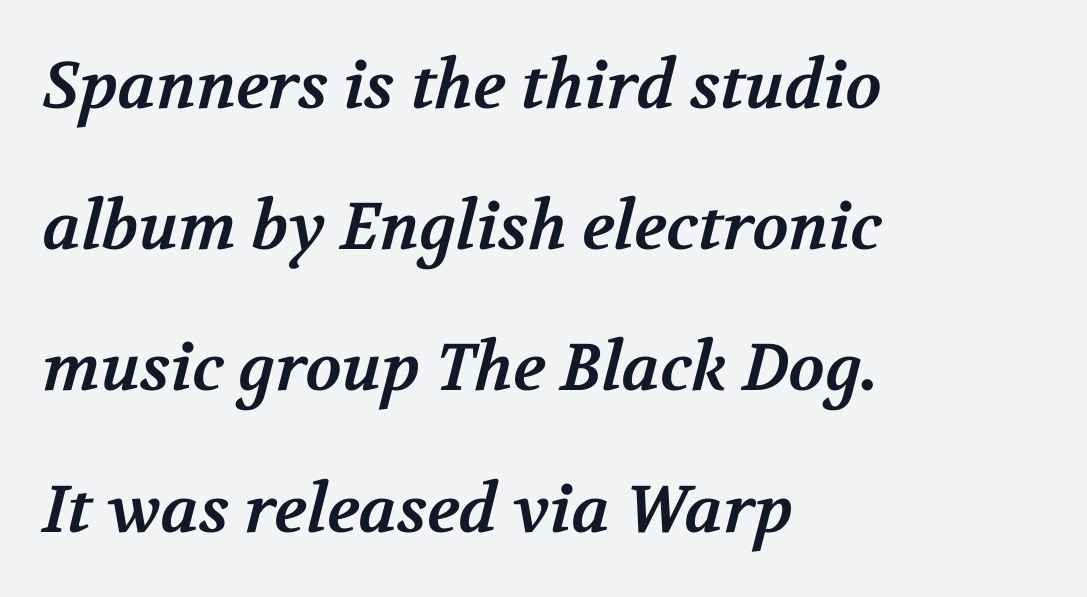
Has an underline been added? It has not. Character widths vary here, with narrow letters taking less room than wide ones. A dark, heavy texture on the line: the type is bold. In CSS terms this would be text-align: left.
